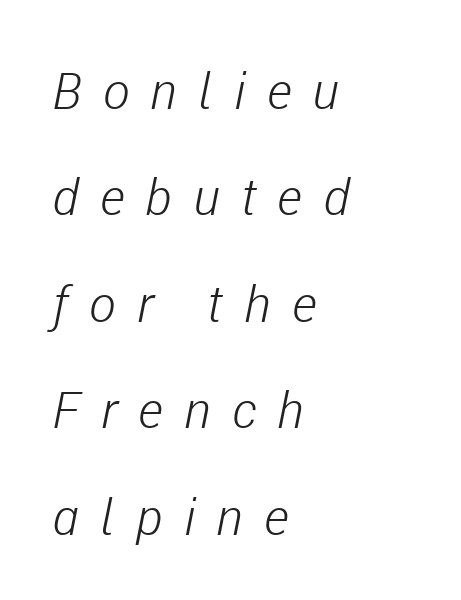
{"italic": "yes", "lean": "right", "slant_degrees": 11, "bold": "no", "weight": "light", "width": "condensed", "stroke_contrast": "low", "x_height": "medium", "monospaced": "no", "underline": "no", "align": "left", "line_spacing": "loose", "line_spacing_ratio": 2.13, "letter_spacing": "wide", "letter_spacing_em": 0.43, "glyph_px": 50}
